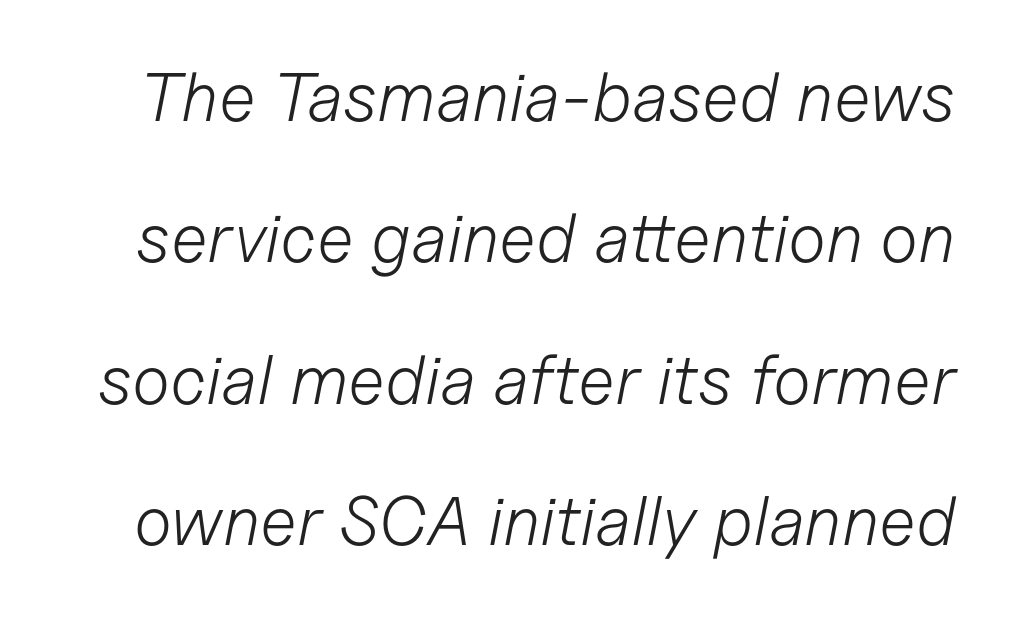
Q: Is the text bold? A: No.
Q: Is the text italic (slanted)? A: Yes, it leans right by about 11 degrees.
Q: Is the text underlined? A: No.
Q: Is the spacing between letters normal or unusually wide? A: Normal.
Q: Is the spacing between lines tight, normal or loose? A: Loose.
Q: Width (condensed, normal, or wide)? A: Normal.
Q: Stroke contrast? A: Low.
Q: x-height? A: Medium.
Q: Monospaced? A: No.
